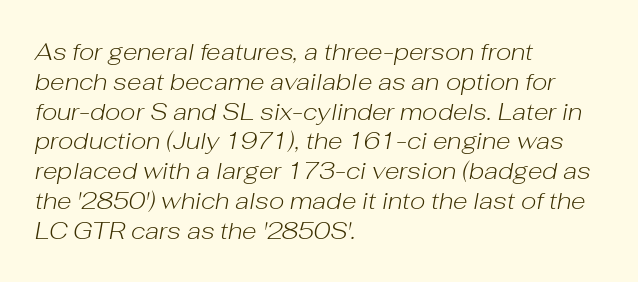
{"italic": "yes", "lean": "right", "slant_degrees": 10, "bold": "no", "underline": "no", "align": "left", "line_spacing_ratio": 1.24, "letter_spacing": "normal", "letter_spacing_em": 0.0, "glyph_px": 24}
